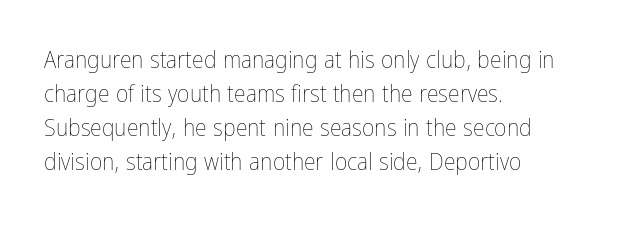
Q: Is the text bold? A: No.
Q: Is the text italic (slanted)? A: No, it is upright.
Q: Is the text underlined? A: No.
Q: How is the paragraph aligned? A: Left-aligned.
Q: Is the spacing between letters normal or unusually wide? A: Normal.
Q: Is the spacing between lines tight, normal or loose? A: Normal.
